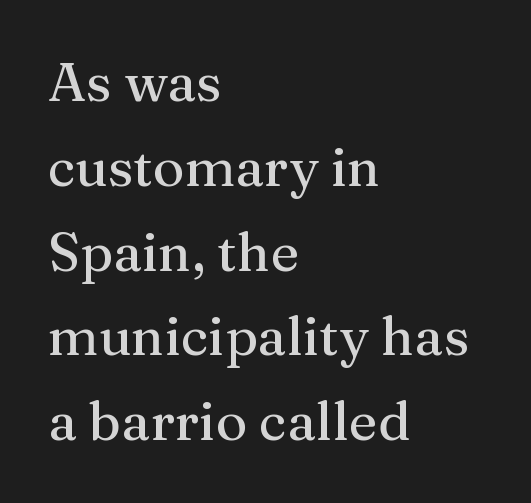
Q: Is the text italic (slanted)? A: No, it is upright.
Q: Is the typeface a serif or a sans-serif typeface? A: Serif.
Q: Is the text underlined? A: No.
Q: How is the paragraph aligned? A: Left-aligned.
Q: Is the spacing between letters normal or unusually wide? A: Normal.
Q: Is the spacing between lines tight, normal or loose? A: Normal.
Q: Width (condensed, normal, or wide)? A: Normal.
Q: Stroke contrast? A: Medium.
Q: x-height? A: Medium.
Q: Monospaced? A: No.
